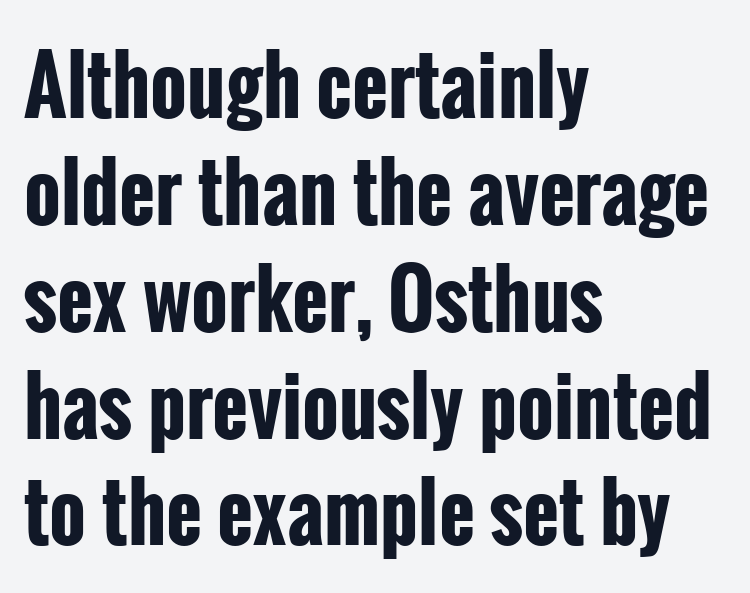
Q: Is the text bold? A: Yes.
Q: Is the text italic (slanted)? A: No, it is upright.
Q: Is the typeface a serif or a sans-serif typeface? A: Sans-serif.
Q: Is the text underlined? A: No.
Q: How is the paragraph aligned? A: Left-aligned.
Q: Is the spacing between letters normal or unusually wide? A: Normal.
Q: Is the spacing between lines tight, normal or loose? A: Normal.
Q: Width (condensed, normal, or wide)? A: Condensed.
Q: Stroke contrast? A: Low.
Q: x-height? A: Medium.
Q: Monospaced? A: No.
